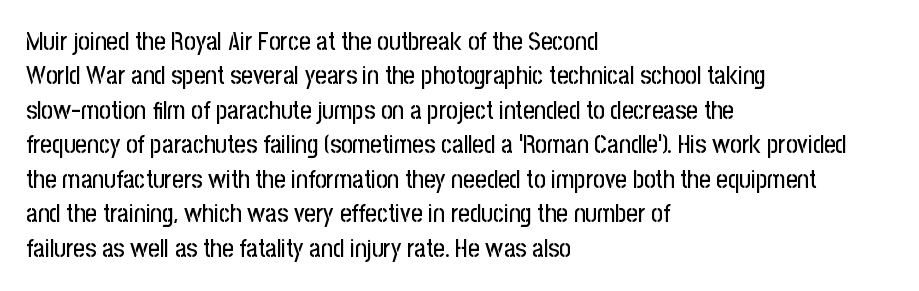
The image shows 25 px text type, upright; set left-aligned, normal line spacing (1.38x), normal letter spacing, not underlined.
